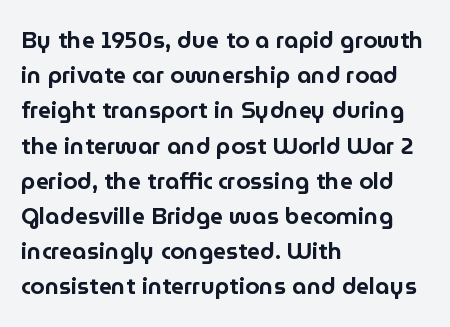
The image shows 23 px text type, upright; set left-aligned, normal line spacing (1.53x), normal letter spacing, not underlined.
